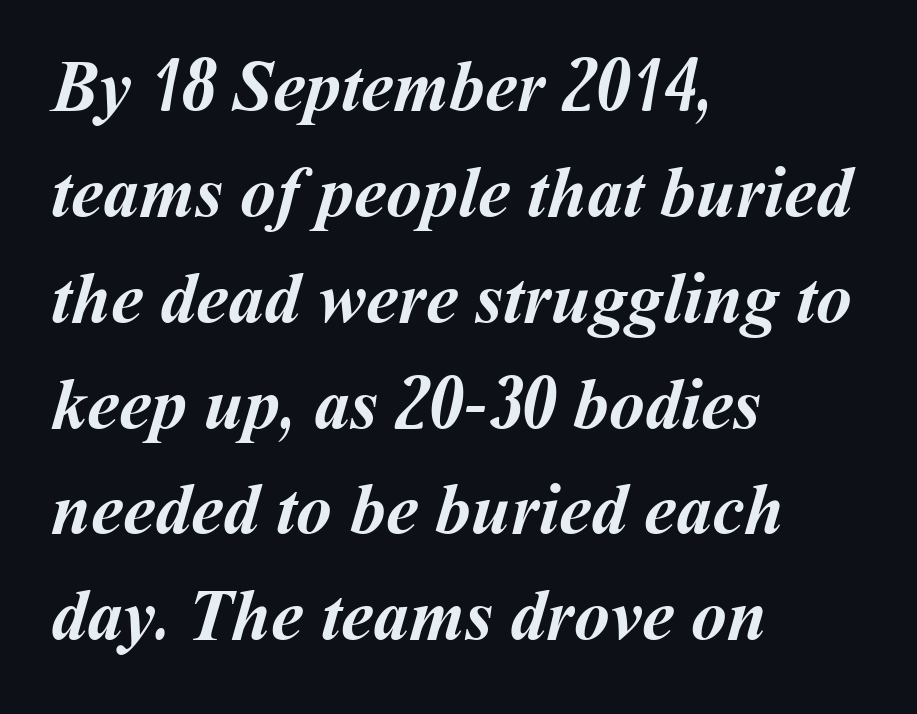
The image shows 72 px semibold type; set left-aligned, normal line spacing (1.47x), normal letter spacing, not underlined; medium stroke contrast and a medium x-height.
